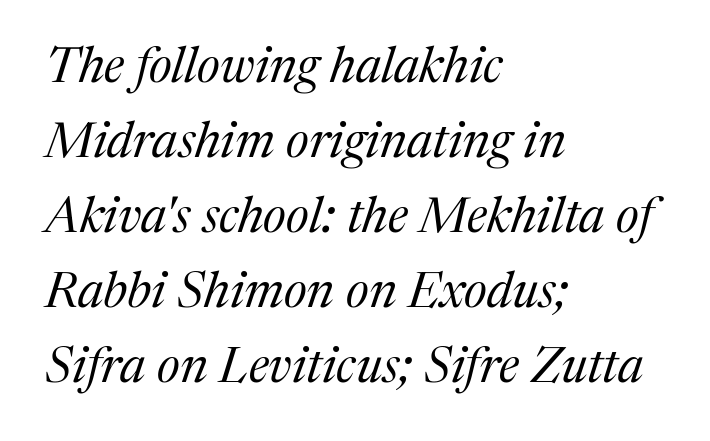
{"serif": "yes", "italic": "yes", "lean": "right", "slant_degrees": 17, "bold": "no", "weight": "regular", "width": "normal", "stroke_contrast": "medium", "x_height": "medium", "monospaced": "no", "underline": "no", "align": "left", "line_spacing": "normal", "line_spacing_ratio": 1.5, "letter_spacing": "normal", "letter_spacing_em": 0.0, "glyph_px": 50}
